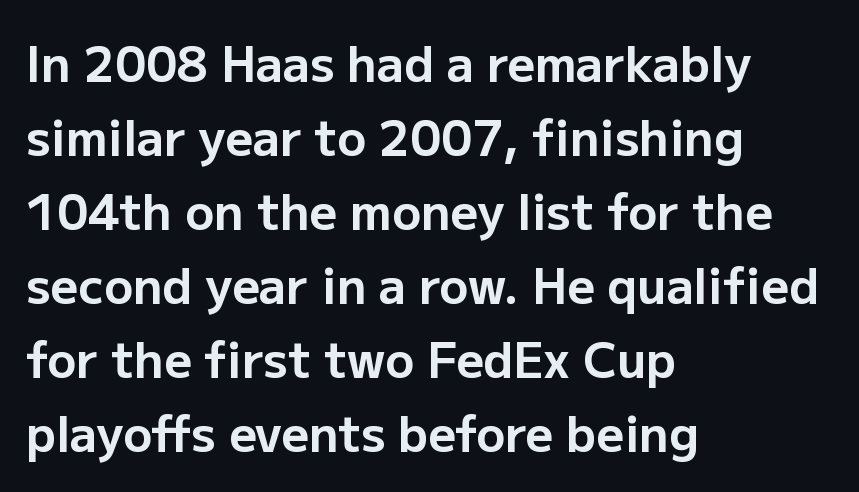
{"serif": "no", "italic": "no", "bold": "yes", "weight": "bold", "width": "normal", "stroke_contrast": "low", "x_height": "medium", "monospaced": "no", "underline": "no", "align": "left", "line_spacing": "normal", "line_spacing_ratio": 1.54, "letter_spacing": "normal", "letter_spacing_em": 0.0, "glyph_px": 48}
